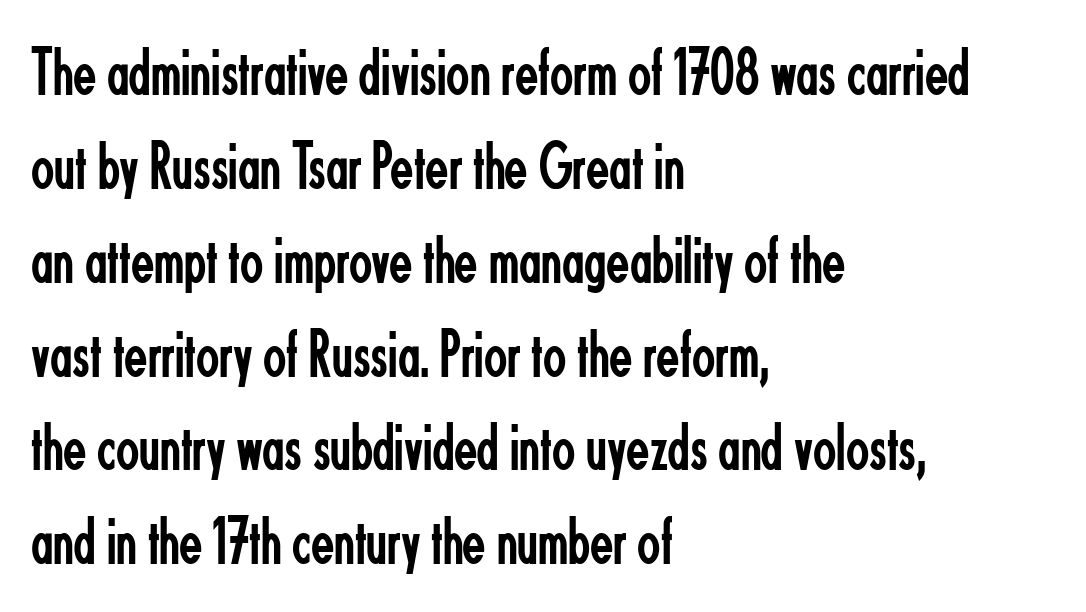
Decoration check: the copy has no underline. Letterform terminals end flat and unadorned throughout the passage. The lettering holds an erect, upright posture throughout. Spacing between characters is what you'd get straight out of the box.
